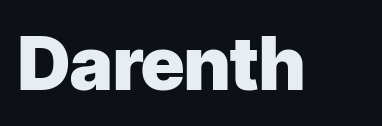
Q: Is the text bold? A: Yes.
Q: Is the text italic (slanted)? A: No, it is upright.
Q: Is the typeface a serif or a sans-serif typeface? A: Sans-serif.
Q: Is the text underlined? A: No.
Q: Is the spacing between letters normal or unusually wide? A: Normal.
Q: Width (condensed, normal, or wide)? A: Normal.
Q: Stroke contrast? A: Low.
Q: x-height? A: Medium.
Q: Monospaced? A: No.
